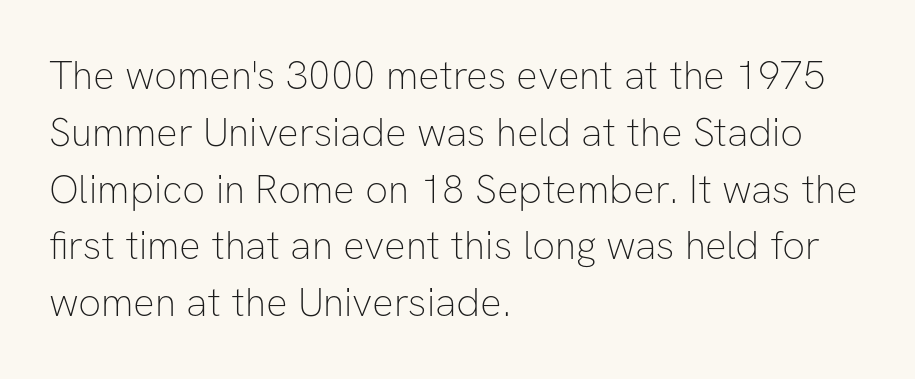
The image shows 40 px thin sans-serif type, upright; set left-aligned, normal line spacing (1.42x), normal letter spacing, not underlined; low stroke contrast and a medium x-height.
